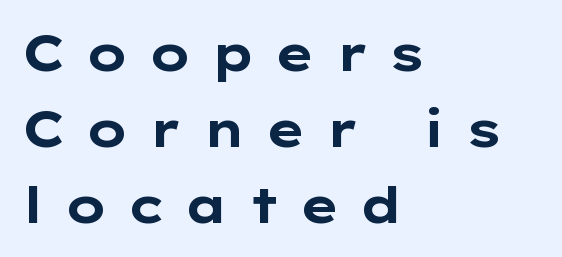
Evenly set lines give the paragraph a standard silhouette. Stroke terminals: plain, sans-serif. Varying glyph widths throughout — classic text-font behaviour. Tall strokes in this sample are plumb rather than angled. These lines are set flush left with a ragged right edge. Descender tails drop into unmarked territory.
